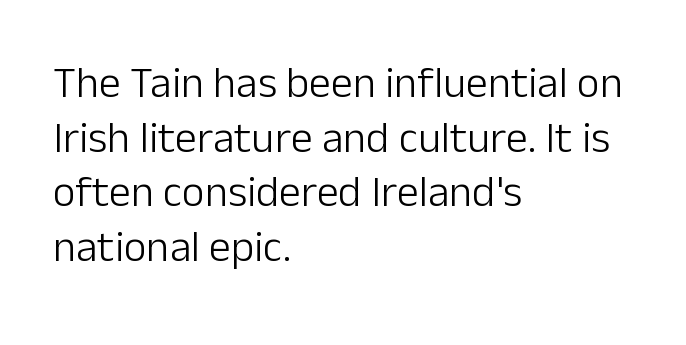
Tall strokes in this sample are plumb rather than angled. No chunkiness to these letters — they're not bold. Look at the tracking — it's just the regular setting, nothing added. Look at the bottom of the vertical strokes: they stop flat, with no serifs.
